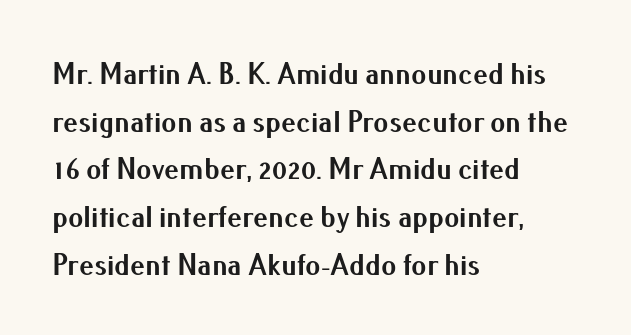
Q: Is the text bold? A: Yes.
Q: Is the text italic (slanted)? A: No, it is upright.
Q: Is the typeface a serif or a sans-serif typeface? A: Sans-serif.
Q: Is the text underlined? A: No.
Q: How is the paragraph aligned? A: Left-aligned.
Q: Is the spacing between letters normal or unusually wide? A: Normal.
Q: Is the spacing between lines tight, normal or loose? A: Normal.
Q: Width (condensed, normal, or wide)? A: Normal.
Q: Stroke contrast? A: Medium.
Q: x-height? A: Small.
Q: Monospaced? A: No.
